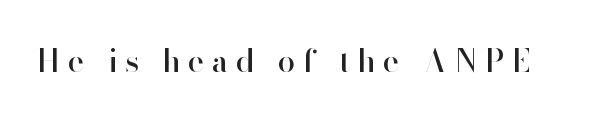
Glance below the letters and you will spot only blank space. The lettering stays uniformly vertical, giving the passage a roman look. The font family rendered here belongs to the sans-serif group. The face used here is rendered with a markedly widened letterfit. The letters advance in unequal steps, a hallmark of proportional type.
